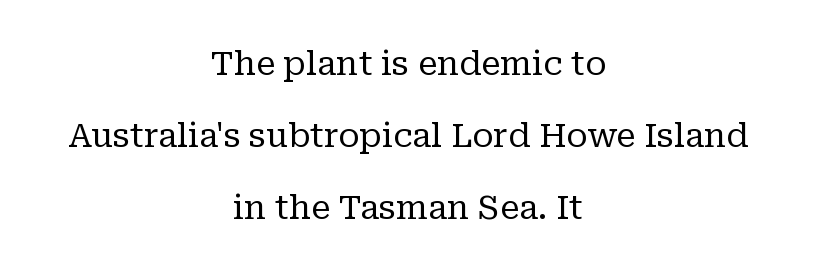
The image shows 33 px regular-weight serif type, upright; set centered, loose line spacing (2.18x), normal letter spacing, not underlined; low stroke contrast and a medium x-height.
